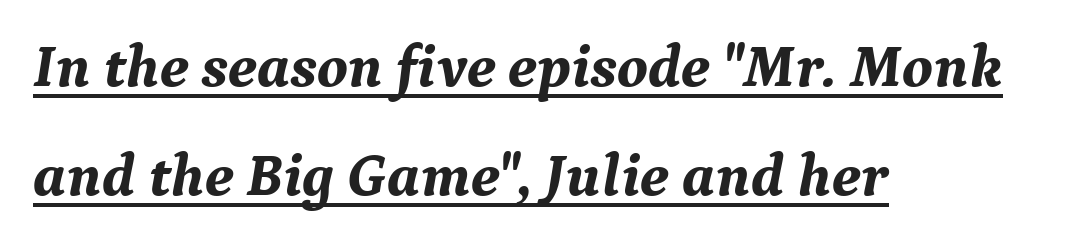
The rendering anchors every line to the left-hand side. The string is rendered with underlining switched on. How are the letters spaced? Ordinarily, with no added tracking. The rendering shows small feet on the letterforms — a serif design.
